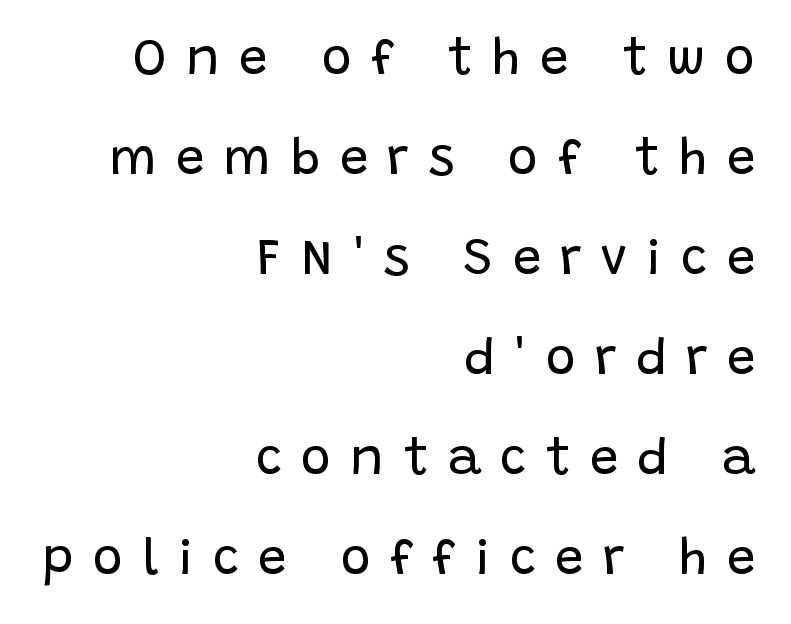
The image shows 51 px regular-weight sans-serif type, upright; set right-aligned, loose line spacing (1.96x), unusually wide letter spacing (+0.38 em), not underlined; low stroke contrast and a large x-height.
